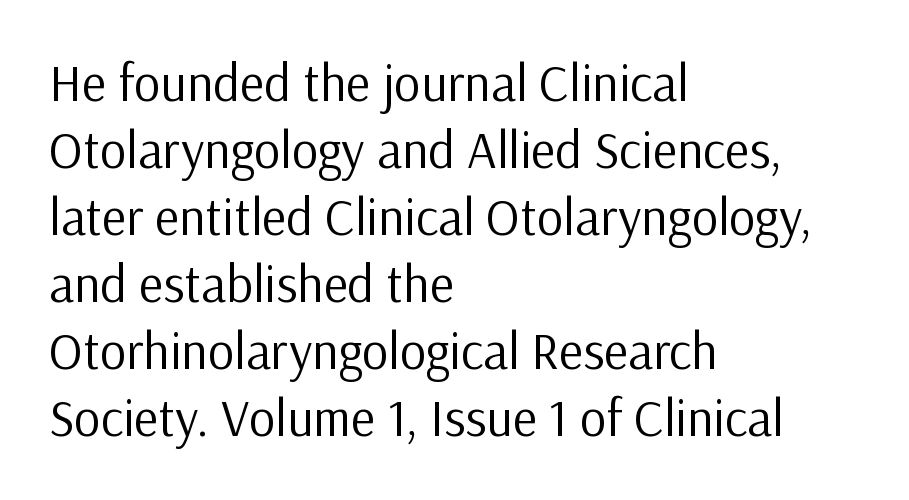
{"serif": "no", "italic": "no", "bold": "no", "weight": "regular", "width": "normal", "stroke_contrast": "low", "x_height": "medium", "monospaced": "no", "underline": "no", "align": "left", "line_spacing": "normal", "line_spacing_ratio": 1.29, "letter_spacing": "normal", "letter_spacing_em": 0.0, "glyph_px": 52}
